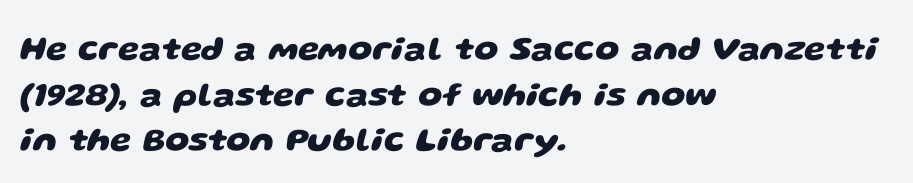
{"serif": "no", "bold": "yes", "weight": "heavy", "width": "wide", "stroke_contrast": "low", "x_height": "large", "monospaced": "no", "underline": "no", "align": "left", "line_spacing": "normal", "line_spacing_ratio": 1.34, "letter_spacing": "normal", "letter_spacing_em": 0.0, "glyph_px": 34}
